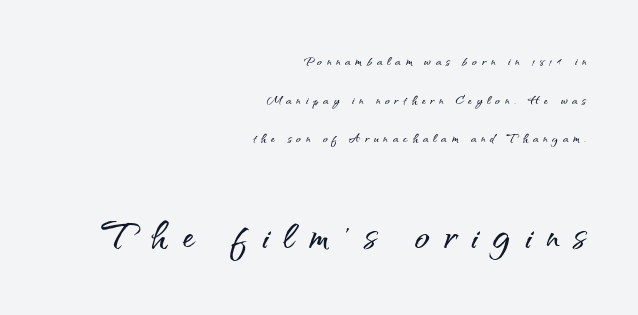
The image shows 49 px sans-serif type; set right-aligned, loose line spacing (2.42x), unusually wide letter spacing (+0.3 em), not underlined; the second (bottom) block is 3.06x larger; medium stroke contrast and a small x-height.
